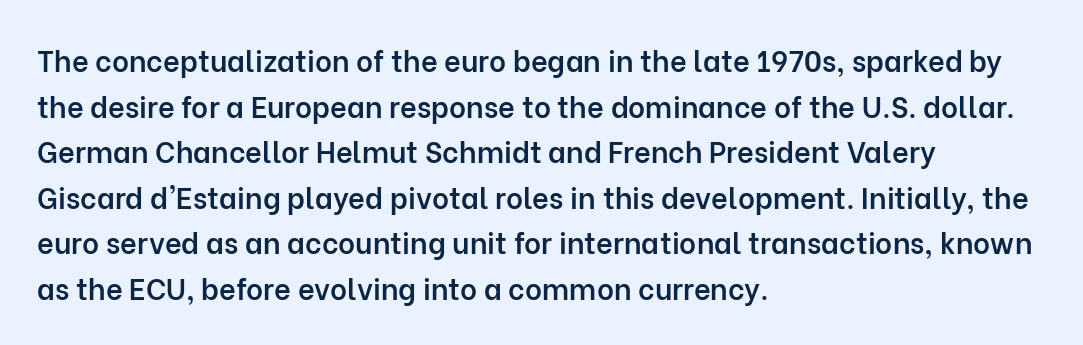
Q: Is the text bold? A: Semi-bold.
Q: Is the text italic (slanted)? A: No, it is upright.
Q: Is the typeface a serif or a sans-serif typeface? A: Sans-serif.
Q: Is the text underlined? A: No.
Q: How is the paragraph aligned? A: Left-aligned.
Q: Is the spacing between letters normal or unusually wide? A: Normal.
Q: Is the spacing between lines tight, normal or loose? A: Normal.
Q: Width (condensed, normal, or wide)? A: Normal.
Q: Stroke contrast? A: Low.
Q: x-height? A: Medium.
Q: Monospaced? A: No.
